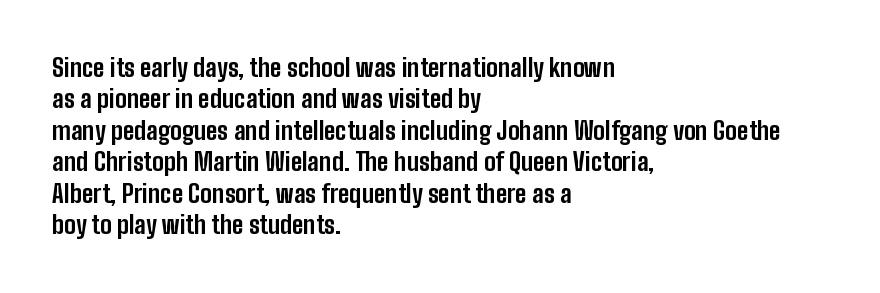
Q: Is the text bold? A: Yes.
Q: Is the text italic (slanted)? A: No, it is upright.
Q: Is the text underlined? A: No.
Q: How is the paragraph aligned? A: Left-aligned.
Q: Is the spacing between letters normal or unusually wide? A: Normal.
Q: Is the spacing between lines tight, normal or loose? A: Normal.
